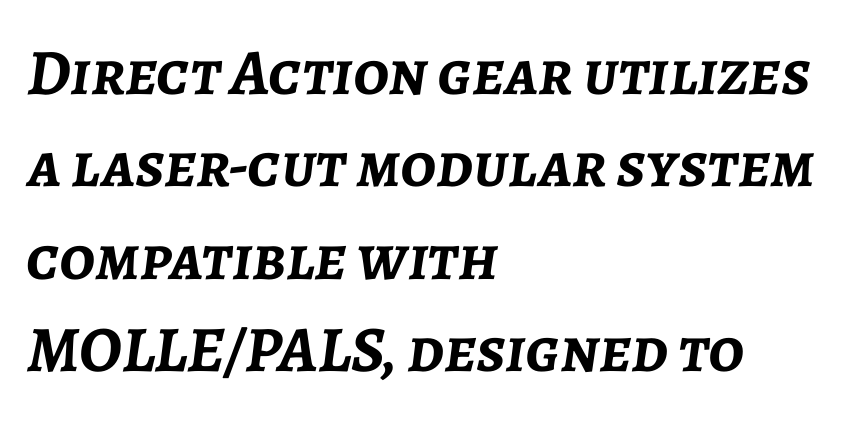
Q: Is the text bold? A: Yes.
Q: Is the text italic (slanted)? A: Yes, it leans right by about 7 degrees.
Q: Is the text underlined? A: No.
Q: How is the paragraph aligned? A: Left-aligned.
Q: Is the spacing between letters normal or unusually wide? A: Normal.
Q: Is the spacing between lines tight, normal or loose? A: Normal.
Q: Width (condensed, normal, or wide)? A: Normal.
Q: Stroke contrast? A: Low.
Q: x-height? A: Medium.
Q: Monospaced? A: No.
